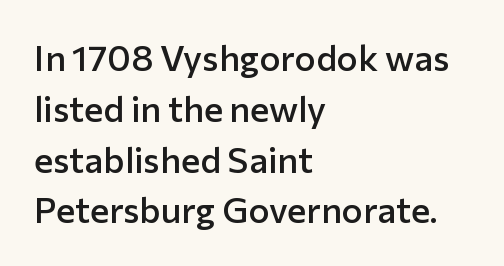
Q: Is the text bold? A: Semi-bold.
Q: Is the text italic (slanted)? A: No, it is upright.
Q: Is the typeface a serif or a sans-serif typeface? A: Sans-serif.
Q: Is the text underlined? A: No.
Q: How is the paragraph aligned? A: Left-aligned.
Q: Is the spacing between letters normal or unusually wide? A: Normal.
Q: Is the spacing between lines tight, normal or loose? A: Normal.
Q: Width (condensed, normal, or wide)? A: Normal.
Q: Stroke contrast? A: Low.
Q: x-height? A: Medium.
Q: Monospaced? A: No.
